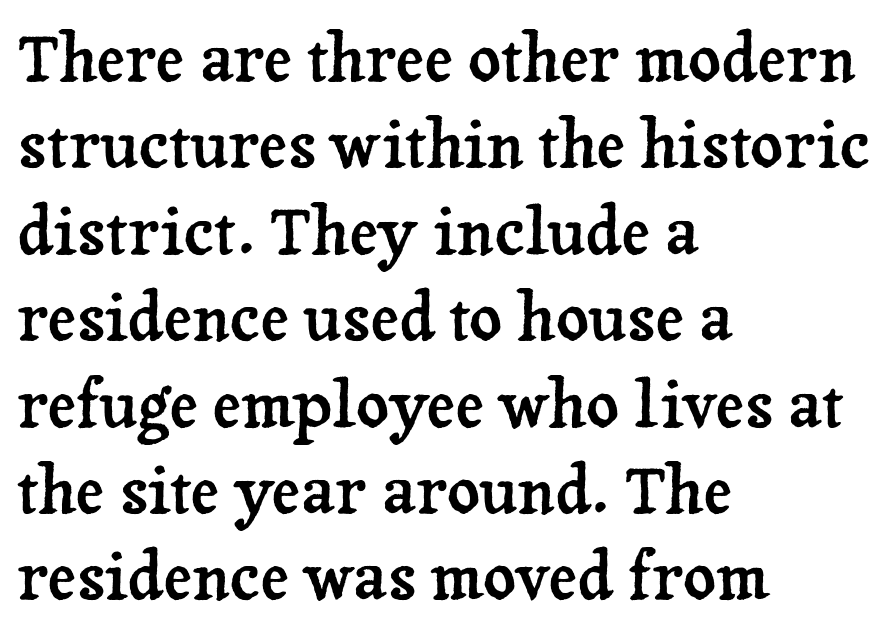
The image shows 64 px serif type, upright; set left-aligned, normal line spacing (1.35x), normal letter spacing, not underlined; low stroke contrast and a medium x-height.
